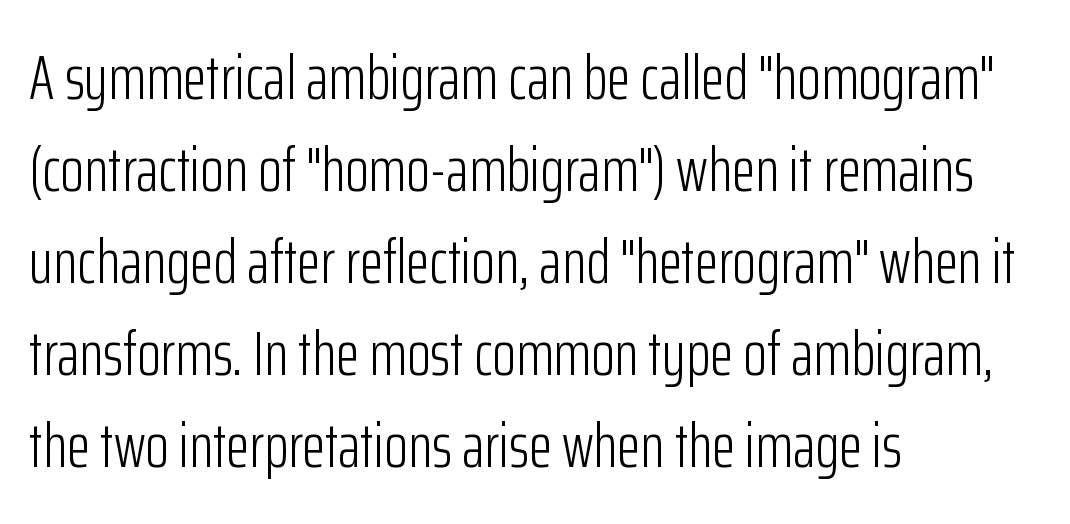
{"serif": "no", "italic": "no", "bold": "no", "weight": "light", "width": "condensed", "stroke_contrast": "low", "x_height": "medium", "monospaced": "no", "underline": "no", "align": "left", "line_spacing": "normal", "line_spacing_ratio": 1.51, "letter_spacing": "normal", "letter_spacing_em": 0.0, "glyph_px": 61}
